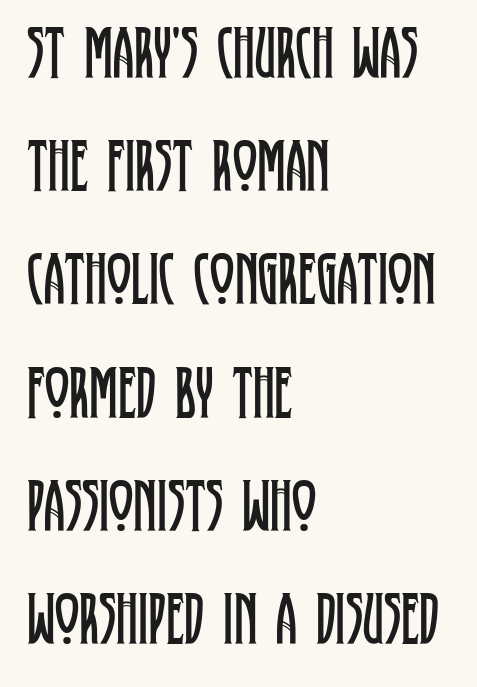
Q: Is the text bold? A: No.
Q: Is the text italic (slanted)? A: No, it is upright.
Q: Is the typeface a serif or a sans-serif typeface? A: Serif.
Q: Is the text underlined? A: No.
Q: How is the paragraph aligned? A: Left-aligned.
Q: Is the spacing between letters normal or unusually wide? A: Normal.
Q: Is the spacing between lines tight, normal or loose? A: Normal.
Q: Width (condensed, normal, or wide)? A: Condensed.
Q: Stroke contrast? A: Low.
Q: x-height? A: Large.
Q: Monospaced? A: No.
